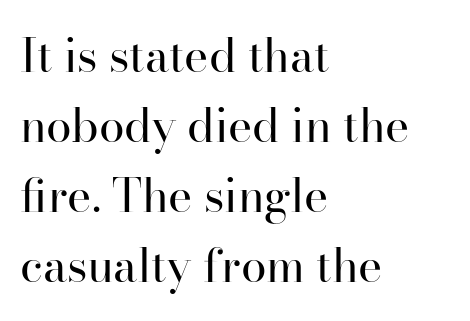
Q: Is the text bold? A: No.
Q: Is the text italic (slanted)? A: No, it is upright.
Q: Is the typeface a serif or a sans-serif typeface? A: Serif.
Q: Is the text underlined? A: No.
Q: How is the paragraph aligned? A: Left-aligned.
Q: Is the spacing between letters normal or unusually wide? A: Normal.
Q: Is the spacing between lines tight, normal or loose? A: Normal.
Q: Width (condensed, normal, or wide)? A: Normal.
Q: Stroke contrast? A: High.
Q: x-height? A: Small.
Q: Monospaced? A: No.
